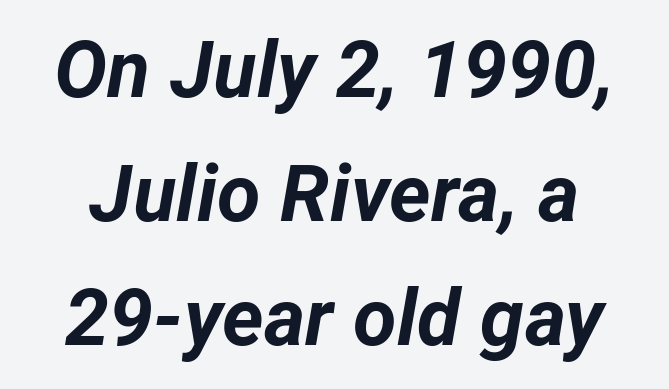
{"italic": "yes", "lean": "right", "slant_degrees": 12, "bold": "yes", "weight": "bold", "width": "normal", "stroke_contrast": "low", "x_height": "medium", "monospaced": "no", "underline": "no", "line_spacing": "normal", "line_spacing_ratio": 1.57, "letter_spacing": "normal", "letter_spacing_em": 0.0, "glyph_px": 79}
